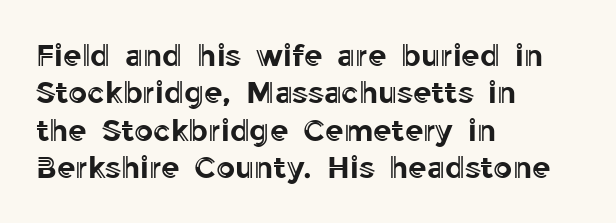
The image shows 30 px text type, upright; set left-aligned, normal line spacing (1.25x), normal letter spacing, not underlined; a medium x-height.
